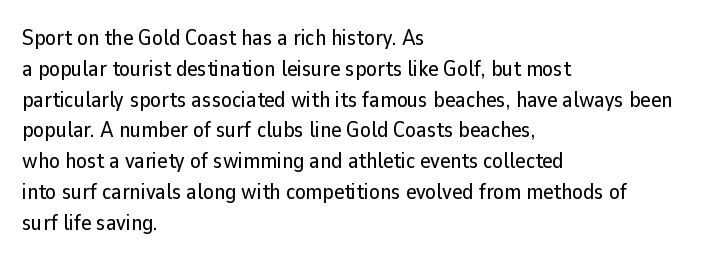
A classic flush-left, rag-right setting is used for this passage. Rendered with straight, roman letterforms. The rendering uses a moderate line-height, typical for paragraphs. In terms of letterspacing, this is plain default setting.
